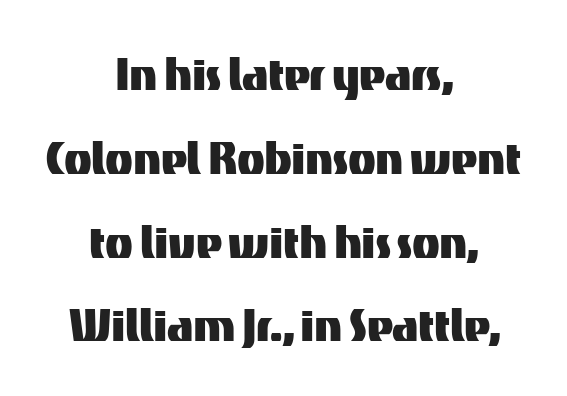
Q: Is the text italic (slanted)? A: No, it is upright.
Q: Is the typeface a serif or a sans-serif typeface? A: Sans-serif.
Q: Is the text underlined? A: No.
Q: How is the paragraph aligned? A: Centered.
Q: Is the spacing between letters normal or unusually wide? A: Normal.
Q: Is the spacing between lines tight, normal or loose? A: Normal.
Q: Width (condensed, normal, or wide)? A: Normal.
Q: Stroke contrast? A: Medium.
Q: x-height? A: Medium.
Q: Monospaced? A: No.
